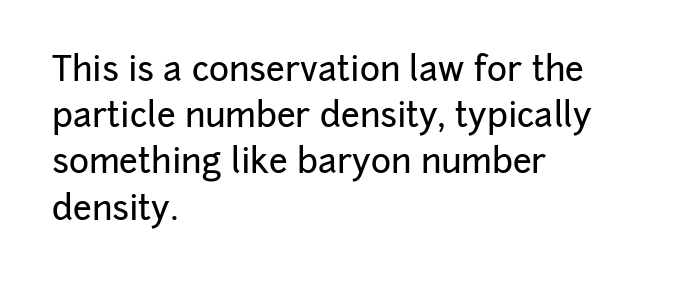
The image shows 34 px sans-serif type, upright; set left-aligned, normal line spacing (1.36x), normal letter spacing, not underlined; low stroke contrast and a medium x-height.
